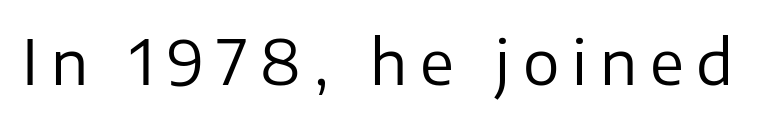
{"serif": "no", "italic": "no", "bold": "no", "weight": "regular", "width": "normal", "stroke_contrast": "low", "x_height": "medium", "monospaced": "no", "underline": "no", "letter_spacing": "wide", "letter_spacing_em": 0.21, "glyph_px": 61}
